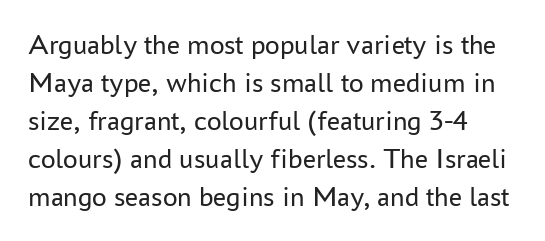
The font sits on the lighter half of the weight spectrum, regular included. The space between consecutive lines is moderate. Proportional: the letters do not fall into vertical columns. Unmarked baselines from the first word to the last.
